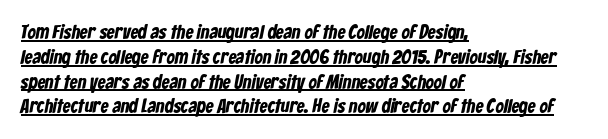
Q: Is the text bold? A: Yes.
Q: Is the text underlined? A: Yes.
Q: How is the paragraph aligned? A: Left-aligned.
Q: Is the spacing between letters normal or unusually wide? A: Normal.
